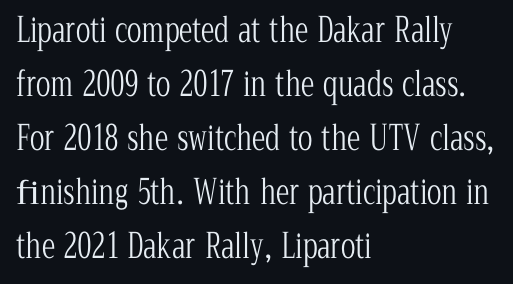
The image shows 34 px light, condensed serif type, upright; set left-aligned, normal line spacing (1.59x), normal letter spacing, not underlined; low stroke contrast and a medium x-height.
